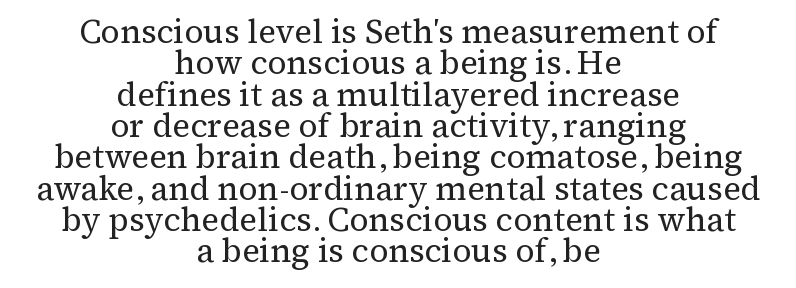
{"serif": "yes", "italic": "no", "bold": "no", "weight": "regular", "width": "normal", "stroke_contrast": "medium", "x_height": "medium", "monospaced": "no", "underline": "no", "align": "center", "line_spacing": "tight", "line_spacing_ratio": 0.95, "letter_spacing": "normal", "letter_spacing_em": 0.0, "glyph_px": 33}
